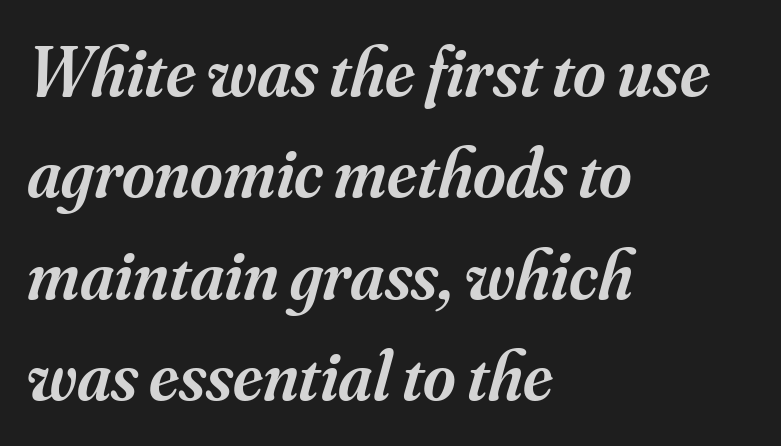
The image shows 70 px semibold serif type, italic (leaning right); set left-aligned, normal line spacing (1.45x), normal letter spacing, not underlined; medium stroke contrast and a small x-height.
